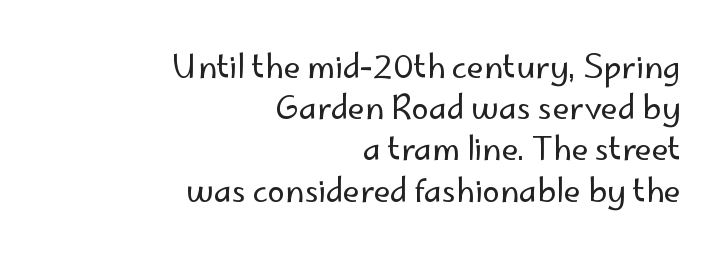
Every character sits straight up, as roman type does. Teacher's note: observe the even right margin — that is flush-right alignment. The rendering shows plain stroke endings on the letterforms — a sans-serif design. Does the leading feel generous? No, just average. Compared with a typical body face, this is equally light or lighter still. Proportional: the letters do not fall into vertical columns.
